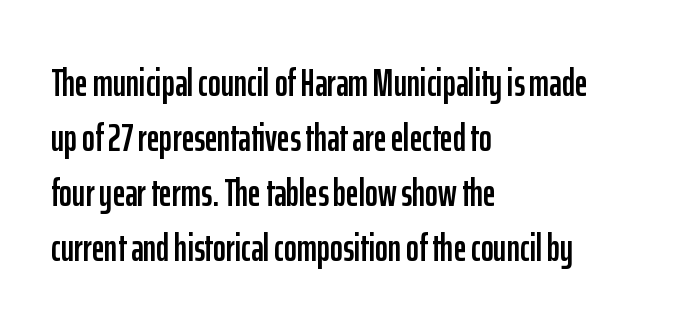
Q: Is the text italic (slanted)? A: No, it is upright.
Q: Is the typeface a serif or a sans-serif typeface? A: Sans-serif.
Q: Is the text underlined? A: No.
Q: How is the paragraph aligned? A: Left-aligned.
Q: Is the spacing between letters normal or unusually wide? A: Normal.
Q: Is the spacing between lines tight, normal or loose? A: Normal.
Q: Width (condensed, normal, or wide)? A: Condensed.
Q: Stroke contrast? A: Low.
Q: x-height? A: Medium.
Q: Monospaced? A: No.
